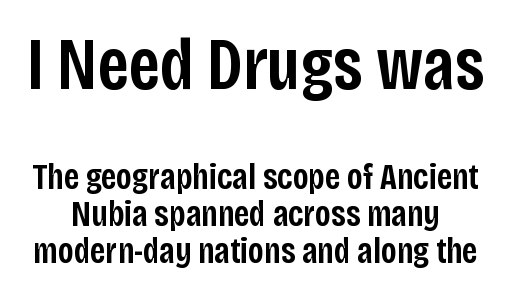
This sample has the flowing, uneven cadence of proportional lettering. Stems and bowls a touch heavier than normal — semibold. The block of text is dense from top to bottom, with scant space between rows. Are there feet on the stems? There aren't — it's a sans. Compare the two chunks: the upper has the greater cap height. Italic? Not at all — the glyphs are vertical.
